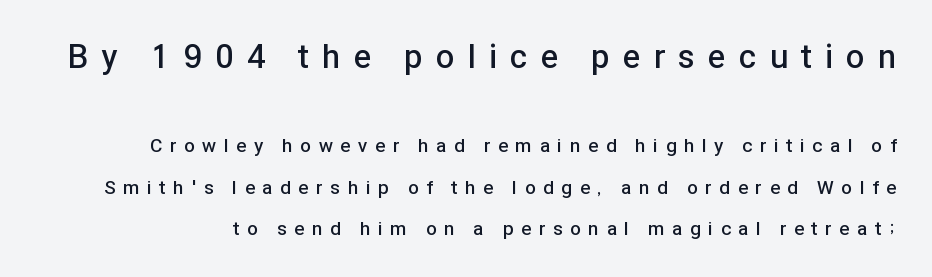
{"serif": "no", "italic": "no", "bold": "semi", "weight": "semibold", "width": "normal", "stroke_contrast": "low", "x_height": "medium", "monospaced": "no", "underline": "no", "line_spacing": "loose", "line_spacing_ratio": 2.18, "letter_spacing": "wide", "letter_spacing_em": 0.41, "larger_block": "first", "size_ratio": 1.74, "glyph_px": 33}
